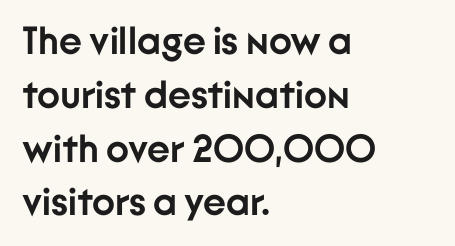
The passage shown has conventional tracking throughout. The compositor pushed each line to the left boundary. Bare-footed words on every line. Do the characters align in a grid? No, the font is proportional.
